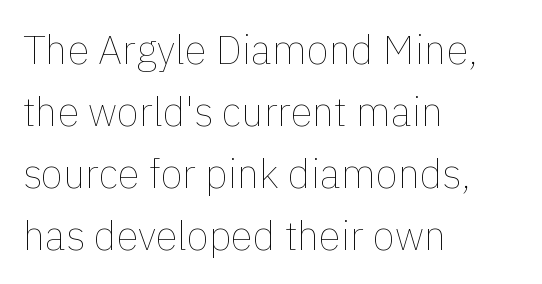
The image shows 40 px thin type, upright; set left-aligned, normal line spacing (1.55x), normal letter spacing, not underlined; a medium x-height.
